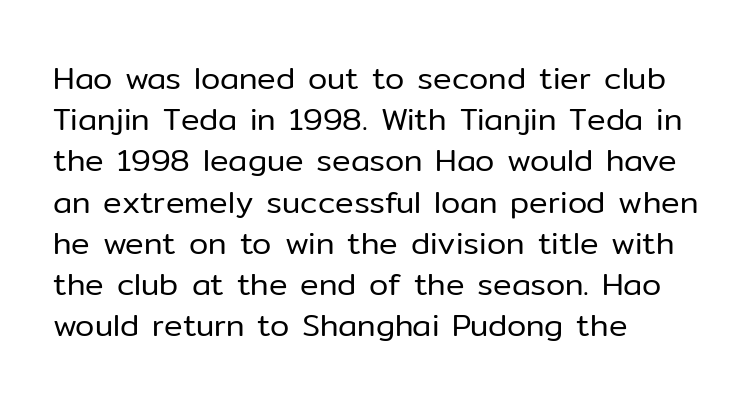
The image shows 31 px regular-weight sans-serif type, upright; set left-aligned, normal line spacing (1.33x), normal letter spacing, not underlined; low stroke contrast and a medium x-height.
